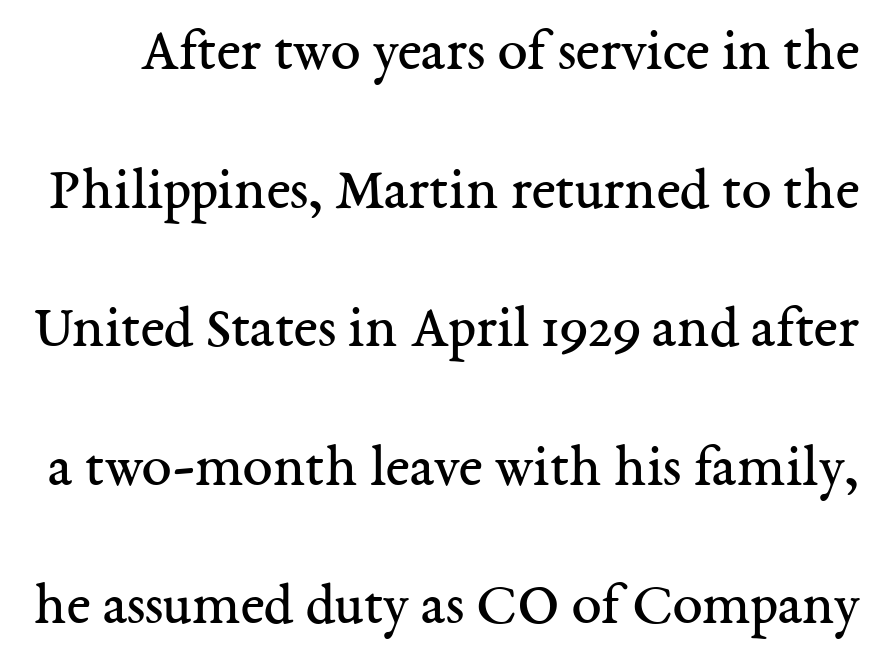
Glance below the letters and you will spot only blank space. This sample has the flowing, uneven cadence of proportional lettering. Posture: upright roman. How would I describe the line gaps? Wide and relaxed.
